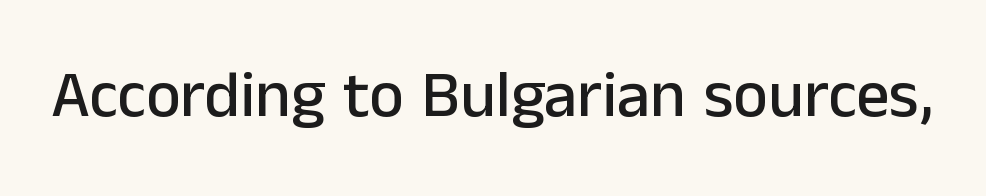
Q: Is the text italic (slanted)? A: No, it is upright.
Q: Is the typeface a serif or a sans-serif typeface? A: Sans-serif.
Q: Is the text underlined? A: No.
Q: Is the spacing between letters normal or unusually wide? A: Normal.
Q: Width (condensed, normal, or wide)? A: Normal.
Q: Stroke contrast? A: Low.
Q: x-height? A: Medium.
Q: Monospaced? A: No.
